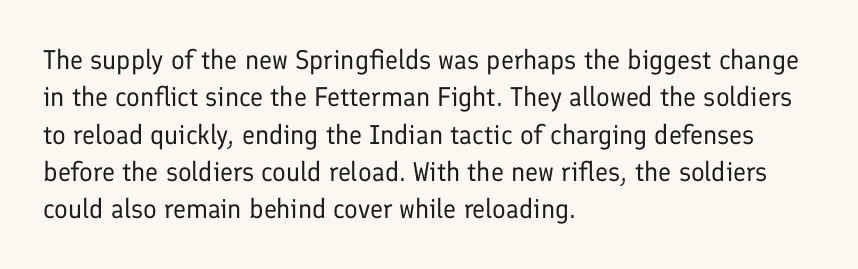
Interline gaps are of average width in this sample. Inter-character spacing is left at the font's built-in metrics. If you drew a line through each stem, it would be perfectly vertical. Words float on clear page, feet unadorned. Each line starts at the same left margin while the right side varies.
